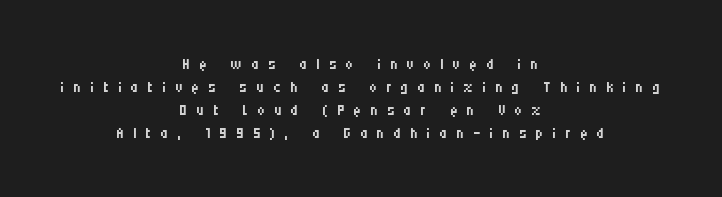
Q: Is the text bold? A: No.
Q: Is the text italic (slanted)? A: No, it is upright.
Q: Is the text underlined? A: No.
Q: How is the paragraph aligned? A: Centered.
Q: Is the spacing between letters normal or unusually wide? A: Unusually wide.
Q: Is the spacing between lines tight, normal or loose? A: Tight.
